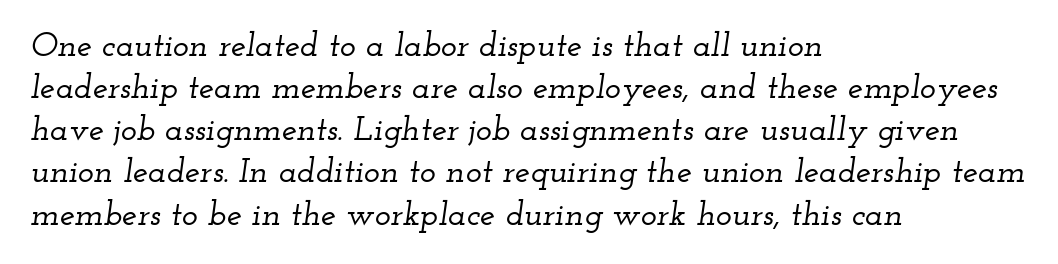
The image shows 34 px wide serif type, italic (leaning right); set left-aligned, line spacing 1.24x, normal letter spacing, not underlined; low stroke contrast and a small x-height.
